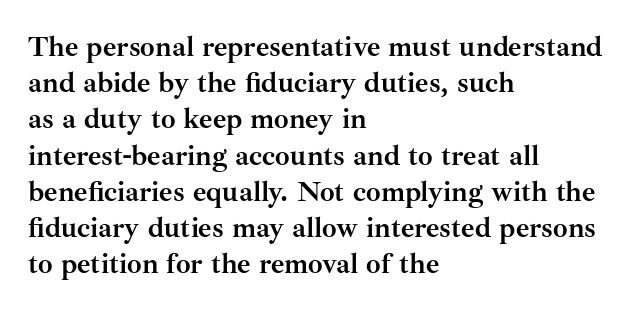
Descenders hang freely into open space. The typesetting leans heavy: a genuine bold. A typesetter would call this leading conventional body-copy spacing. Glyph-to-glyph distance matches everyday printed text.
